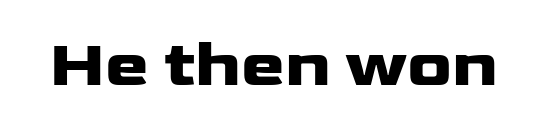
The image shows 66 px heavy, wide sans-serif type, upright; set normal letter spacing, not underlined; low stroke contrast and a medium x-height.
